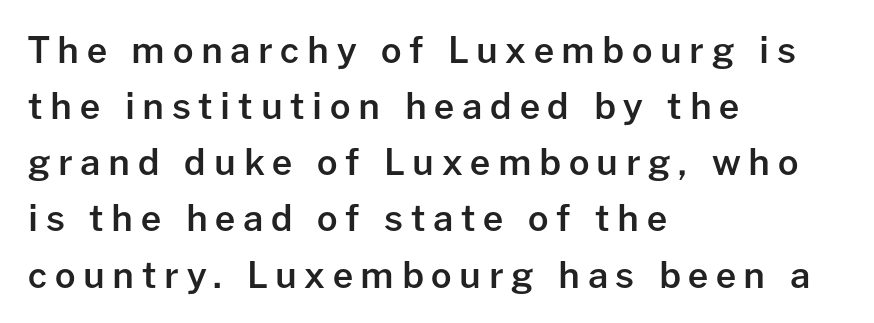
The image shows 36 px semibold sans-serif type, upright; set left-aligned, normal line spacing (1.56x), unusually wide letter spacing (+0.21 em), not underlined; low stroke contrast and a medium x-height.
